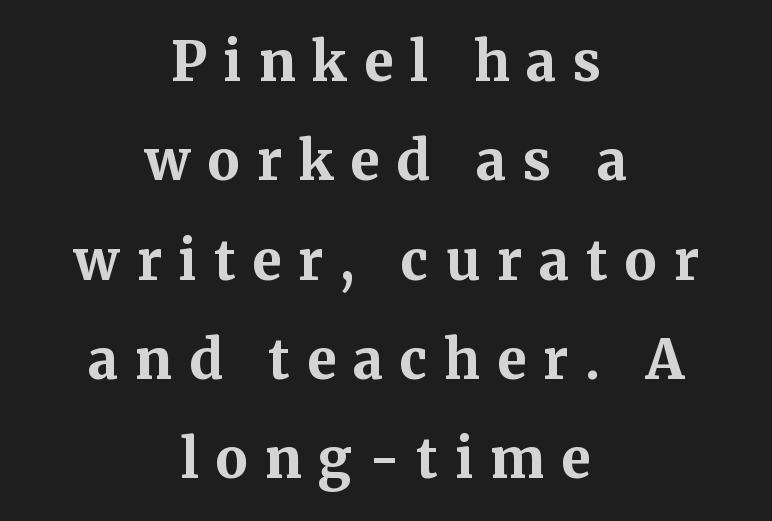
The image shows 54 px bold serif type, upright; set centered, line spacing 1.84x, unusually wide letter spacing (+0.31 em), not underlined; medium stroke contrast and a medium x-height.
